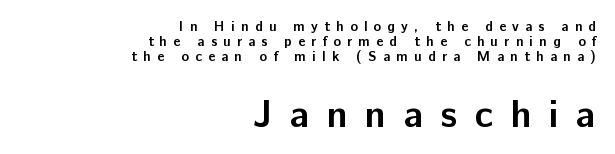
Pretty heavy lettering here — definitely bold. The designer went with a sans here, leaving each stem footless. Caption: expanded tracking, letters set apart. Character widths vary here, with narrow letters taking less room than wide ones.
